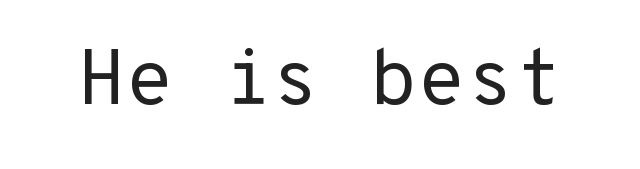
{"serif": "no", "italic": "no", "bold": "no", "weight": "regular", "width": "normal", "stroke_contrast": "low", "x_height": "medium", "underline": "no", "letter_spacing": "normal", "letter_spacing_em": 0.0, "glyph_px": 79}
